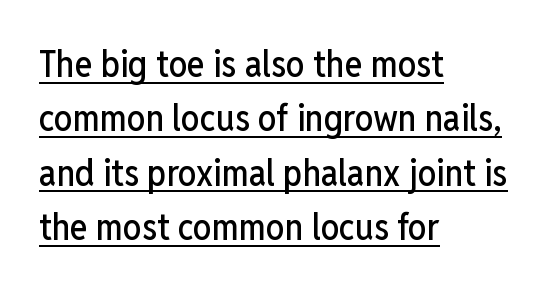
{"serif": "no", "italic": "no", "width": "condensed", "stroke_contrast": "low", "x_height": "medium", "monospaced": "no", "underline": "yes", "align": "left", "line_spacing": "normal", "line_spacing_ratio": 1.47, "letter_spacing": "normal", "letter_spacing_em": 0.0, "glyph_px": 37}
